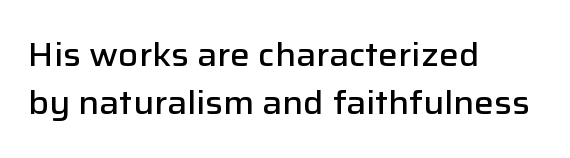
The image shows 33 px semibold sans-serif type, upright; set left-aligned, normal line spacing (1.46x), normal letter spacing, not underlined; low stroke contrast and a medium x-height.
